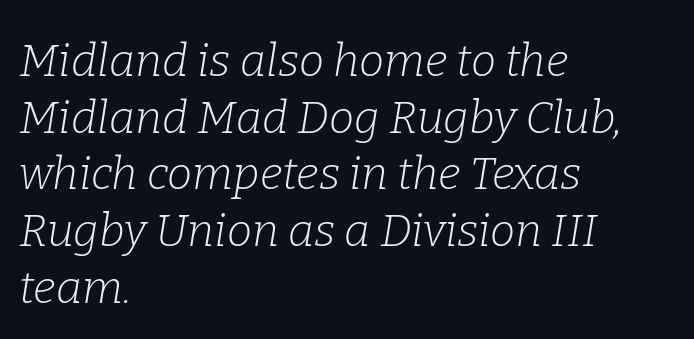
{"serif": "yes", "italic": "yes", "lean": "right", "slant_degrees": 9, "bold": "no", "weight": "light", "width": "normal", "stroke_contrast": "low", "x_height": "medium", "monospaced": "no", "underline": "no", "align": "left", "line_spacing": "normal", "line_spacing_ratio": 1.26, "letter_spacing": "normal", "letter_spacing_em": 0.0, "glyph_px": 45}
